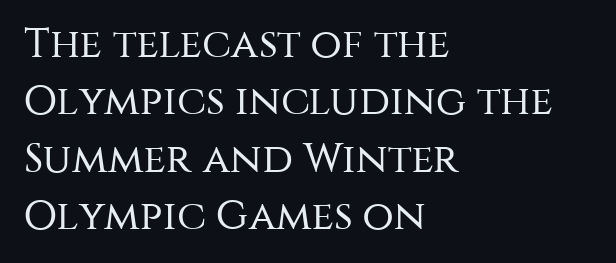
The image shows 41 px regular-weight sans-serif type, upright; set left-aligned, normal line spacing (1.4x), normal letter spacing, not underlined; medium stroke contrast and a large x-height.
